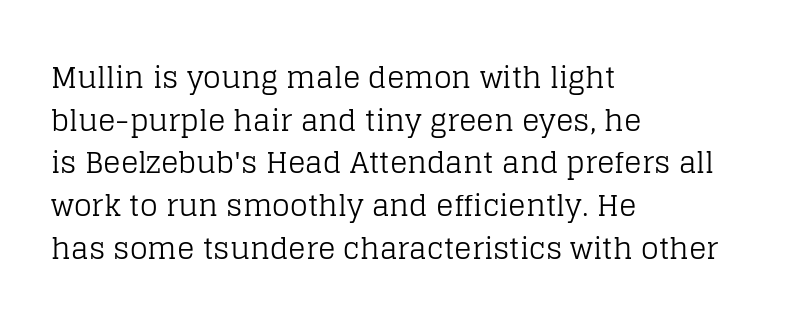
{"serif": "yes", "italic": "no", "bold": "no", "weight": "regular", "width": "normal", "stroke_contrast": "low", "x_height": "large", "monospaced": "no", "underline": "no", "align": "left", "line_spacing": "normal", "line_spacing_ratio": 1.47, "letter_spacing": "normal", "letter_spacing_em": 0.0, "glyph_px": 29}
